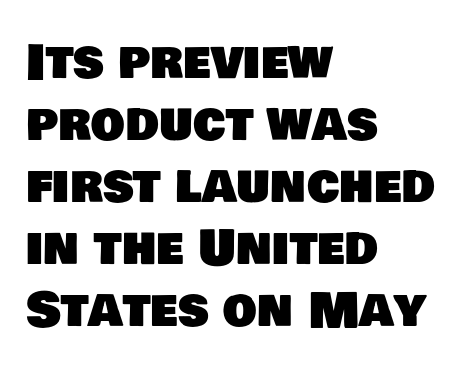
Q: Is the typeface a serif or a sans-serif typeface? A: Sans-serif.
Q: Is the text underlined? A: No.
Q: How is the paragraph aligned? A: Left-aligned.
Q: Is the spacing between letters normal or unusually wide? A: Normal.
Q: Is the spacing between lines tight, normal or loose? A: Normal.
Q: Width (condensed, normal, or wide)? A: Normal.
Q: Stroke contrast? A: Low.
Q: x-height? A: Large.
Q: Monospaced? A: No.
